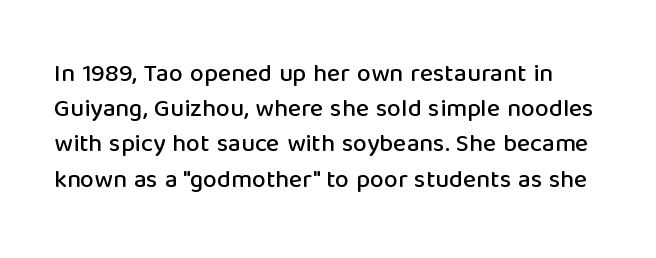
The image shows 25 px text type, upright; set normal line spacing (1.41x), normal letter spacing, not underlined.
